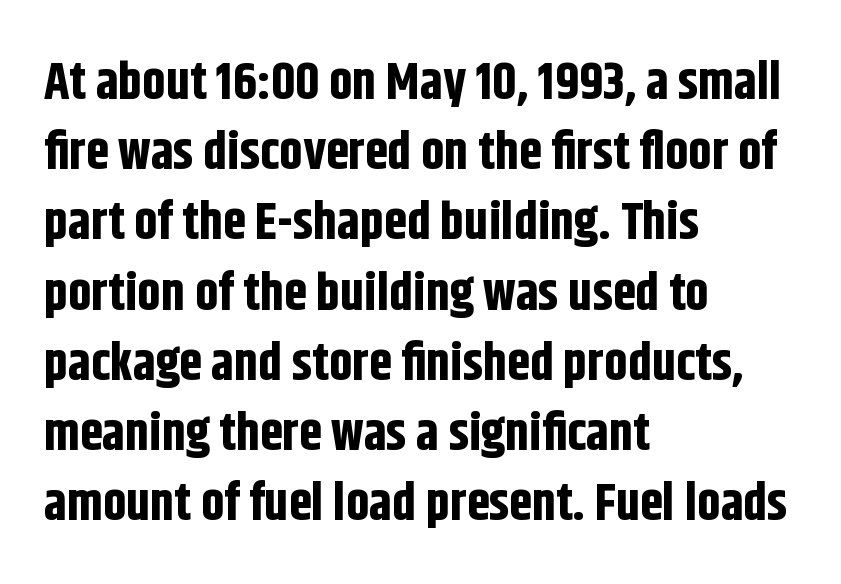
The image shows 52 px bold, condensed sans-serif type, upright; set left-aligned, normal line spacing (1.35x), normal letter spacing, not underlined; low stroke contrast and a large x-height.
